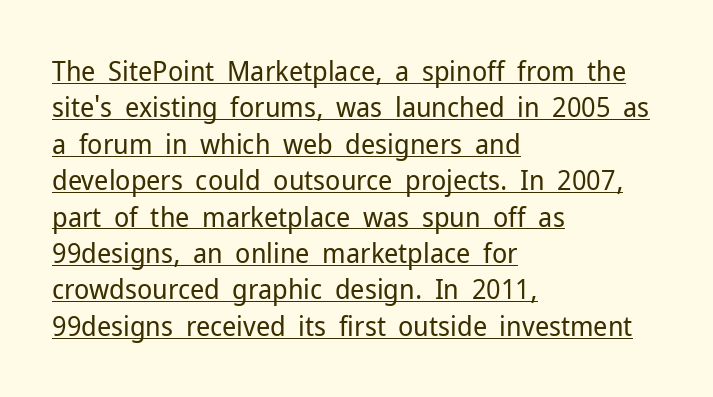
The image shows 28 px regular-weight sans-serif type, upright; set left-aligned, normal line spacing (1.3x), normal letter spacing, underlined; low stroke contrast and a medium x-height.
